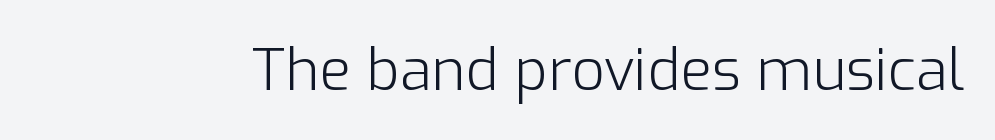
The image shows 58 px light sans-serif type, upright; set normal letter spacing, not underlined; low stroke contrast and a medium x-height.
